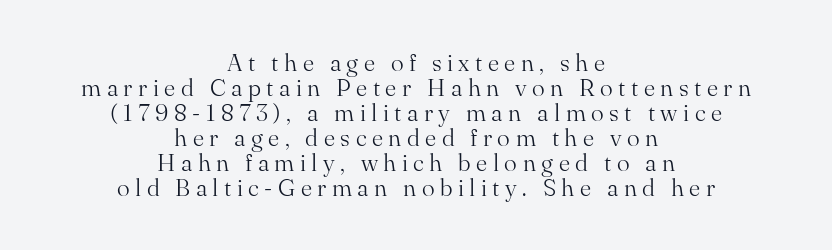
{"italic": "no", "bold": "no", "underline": "no", "align": "center", "line_spacing": "tight", "line_spacing_ratio": 1.04, "letter_spacing": "wide", "letter_spacing_em": 0.23, "glyph_px": 24}
